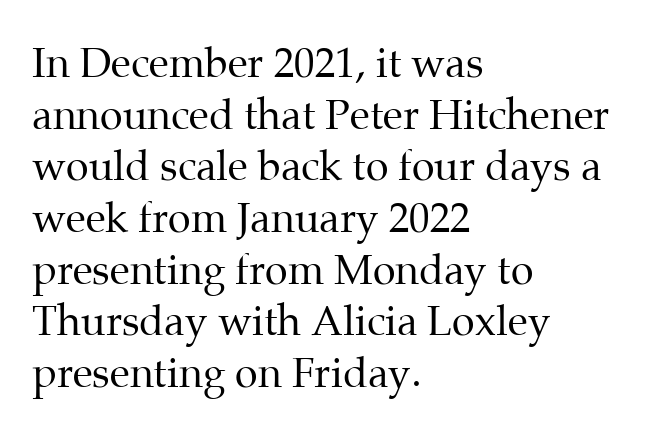
{"serif": "yes", "italic": "no", "bold": "no", "weight": "regular", "width": "normal", "stroke_contrast": "medium", "x_height": "medium", "monospaced": "no", "underline": "no", "align": "left", "line_spacing": "normal", "line_spacing_ratio": 1.26, "letter_spacing": "normal", "letter_spacing_em": 0.0, "glyph_px": 41}
